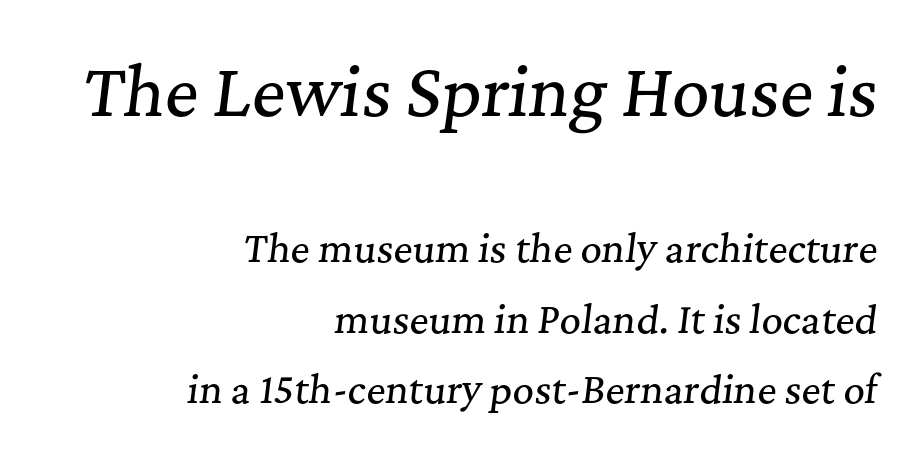
The image shows 65 px serif type, italic (leaning right); set right-aligned, loose line spacing (1.91x), normal letter spacing, not underlined; the first (top) block is 1.76x larger; medium stroke contrast and a medium x-height.
